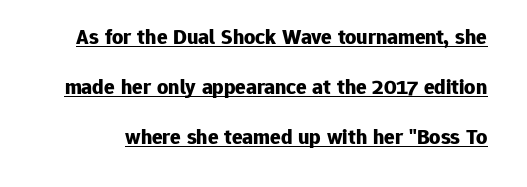
{"italic": "no", "bold": "yes", "underline": "yes", "line_spacing": "loose", "line_spacing_ratio": 2.28, "letter_spacing": "normal", "letter_spacing_em": 0.0, "glyph_px": 22}
